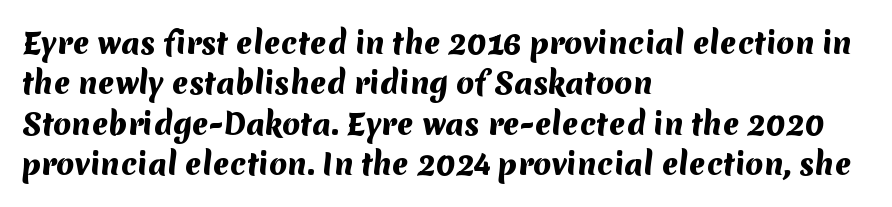
Q: Is the text bold? A: Yes.
Q: Is the typeface a serif or a sans-serif typeface? A: Sans-serif.
Q: Is the text underlined? A: No.
Q: How is the paragraph aligned? A: Left-aligned.
Q: Is the spacing between letters normal or unusually wide? A: Normal.
Q: Is the spacing between lines tight, normal or loose? A: Normal.
Q: Width (condensed, normal, or wide)? A: Normal.
Q: Stroke contrast? A: Medium.
Q: x-height? A: Medium.
Q: Monospaced? A: No.
